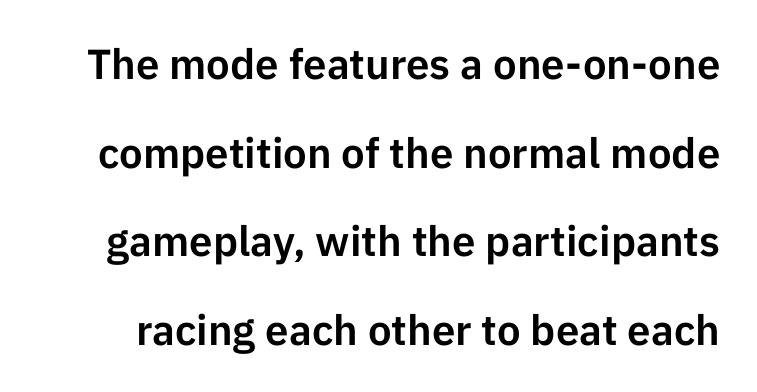
{"serif": "no", "italic": "no", "width": "normal", "stroke_contrast": "low", "x_height": "medium", "monospaced": "no", "underline": "no", "line_spacing": "loose", "line_spacing_ratio": 2.11, "letter_spacing": "normal", "letter_spacing_em": 0.0, "glyph_px": 42}
